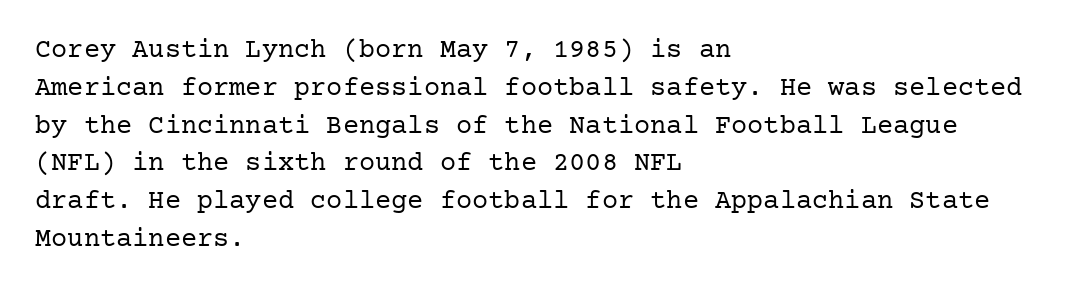
The image shows 27 px text type, upright; set left-aligned, normal line spacing (1.4x), normal letter spacing, not underlined.
